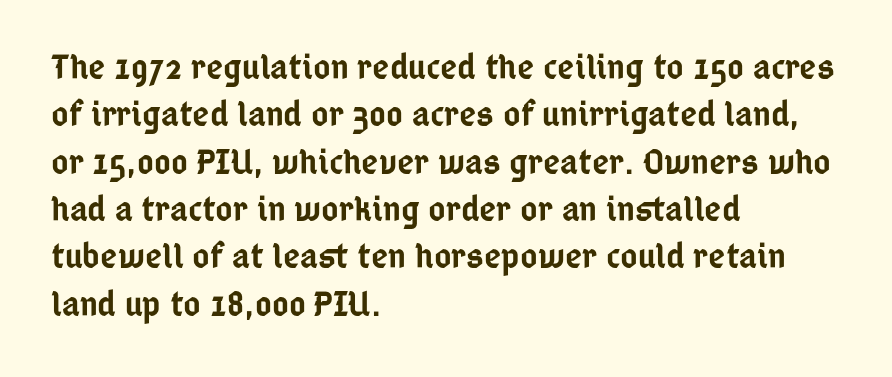
Each letter keeps its own natural width here, so spacing adapts to shape. Leftover space on each line is placed entirely after the last word. Font category for this specimen: sans-serif. The glyphs are unaccompanied by any horizontal stroke below them. A roman cut, with each character standing at attention.
